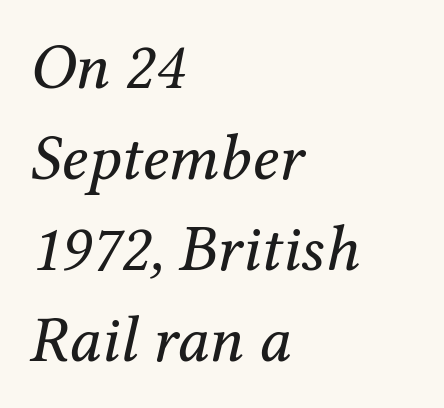
Q: Is the text bold? A: No.
Q: Is the text italic (slanted)? A: Yes, it leans right by about 12 degrees.
Q: Is the typeface a serif or a sans-serif typeface? A: Serif.
Q: Is the text underlined? A: No.
Q: How is the paragraph aligned? A: Left-aligned.
Q: Is the spacing between letters normal or unusually wide? A: Normal.
Q: Is the spacing between lines tight, normal or loose? A: Normal.
Q: Width (condensed, normal, or wide)? A: Normal.
Q: Stroke contrast? A: Medium.
Q: x-height? A: Medium.
Q: Monospaced? A: No.
